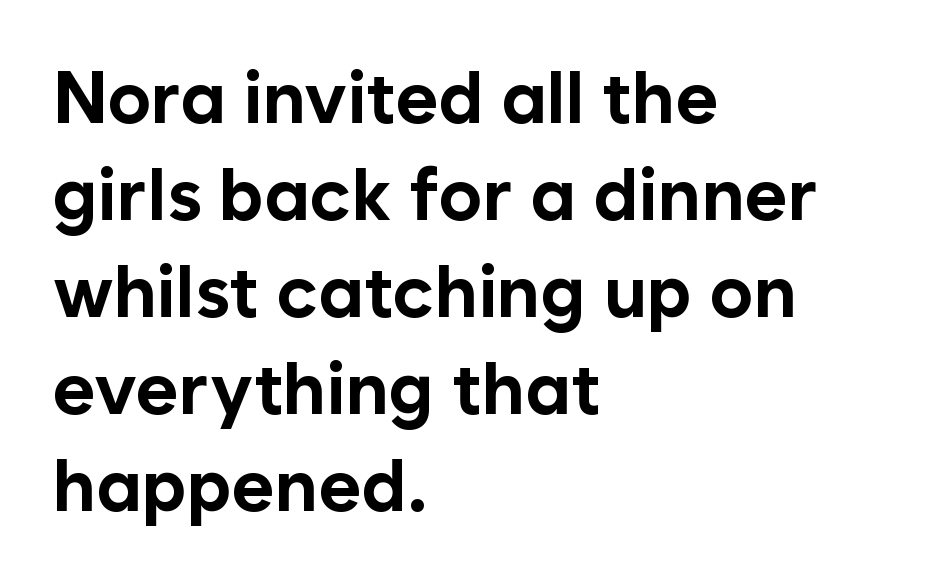
The image shows 73 px bold sans-serif type, upright; set left-aligned, normal line spacing (1.33x), normal letter spacing, not underlined; low stroke contrast and a medium x-height.
